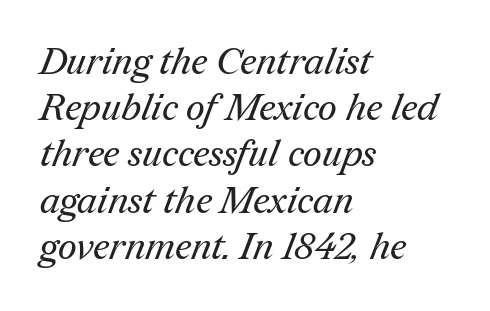
Q: Is the text bold? A: No.
Q: Is the typeface a serif or a sans-serif typeface? A: Serif.
Q: Is the text underlined? A: No.
Q: How is the paragraph aligned? A: Left-aligned.
Q: Is the spacing between letters normal or unusually wide? A: Normal.
Q: Is the spacing between lines tight, normal or loose? A: Normal.
Q: Width (condensed, normal, or wide)? A: Normal.
Q: Stroke contrast? A: Medium.
Q: x-height? A: Medium.
Q: Monospaced? A: No.
